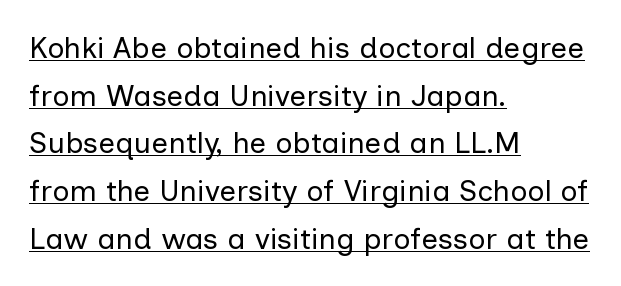
{"serif": "no", "italic": "no", "bold": "no", "weight": "regular", "width": "normal", "stroke_contrast": "low", "x_height": "medium", "monospaced": "no", "underline": "yes", "align": "left", "line_spacing": "normal", "line_spacing_ratio": 1.59, "letter_spacing": "normal", "letter_spacing_em": 0.0, "glyph_px": 30}
